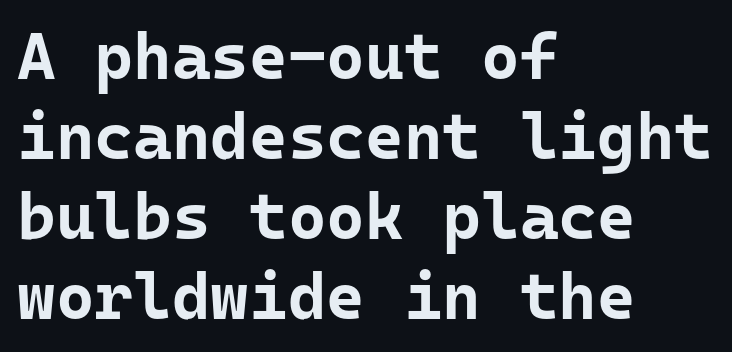
The letters stand straight up with perfectly vertical stems. Nothing sits at the stroke ends, so this counts as sans-serif. The string is rendered with underlining switched off. Notice how thick the strokes are: this is what a full bold looks like.
